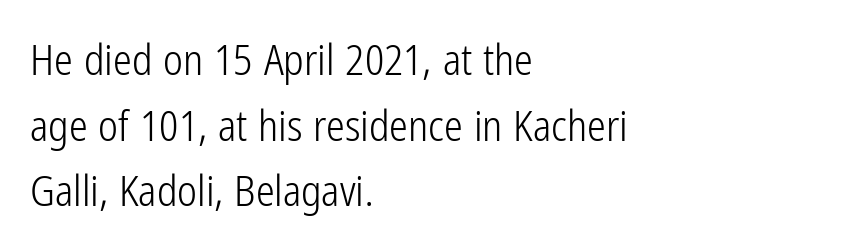
The image shows 42 px light, condensed sans-serif type, upright; set left-aligned, normal line spacing (1.56x), normal letter spacing, not underlined; low stroke contrast and a medium x-height.
